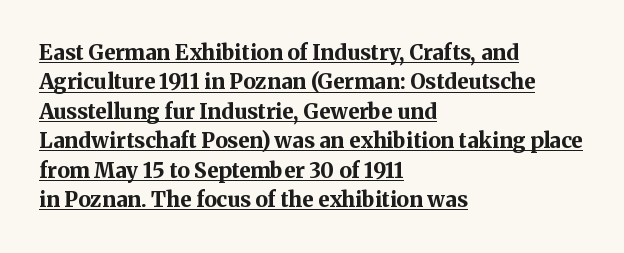
The image shows 21 px bold type, upright; set left-aligned, normal line spacing (1.4x), normal letter spacing, underlined.
